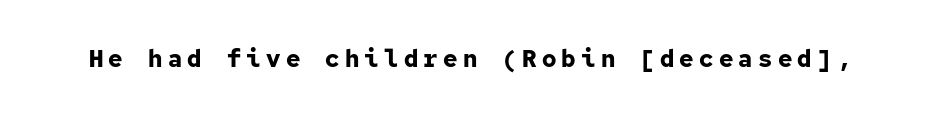
The tracking jumps out immediately: characters are airy and widely separated. Vertical strokes here are truly vertical. These lines carry a lot of weight — the face is fully bold. The area under the type is left untouched.
